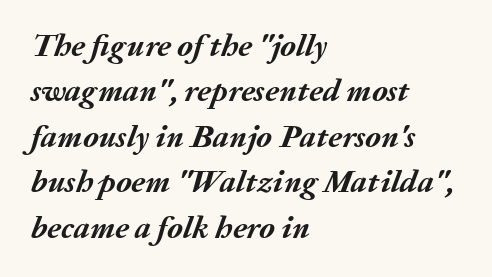
A dark, heavy texture on the line: the type is bold. Default kerning and tracking; the words read as compact shapes. Regarding leading, the lines here are spaced in the standard way. These lines stack with their left ends in a neat column. Varying glyph widths throughout — classic text-font behaviour. A clean baseline with only descenders dipping below it.
